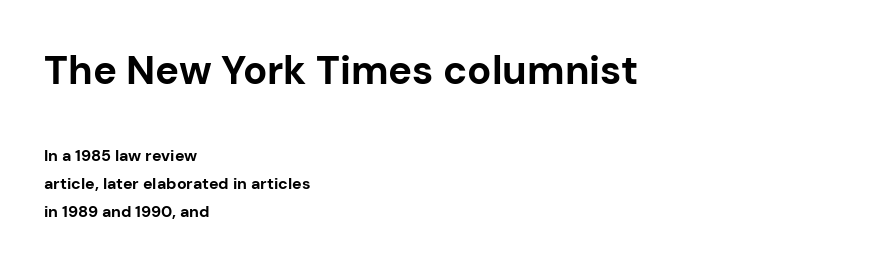
{"serif": "no", "italic": "no", "bold": "yes", "weight": "bold", "width": "normal", "stroke_contrast": "low", "x_height": "medium", "monospaced": "no", "underline": "no", "align": "left", "line_spacing_ratio": 1.73, "letter_spacing": "normal", "letter_spacing_em": 0.0, "larger_block": "first", "size_ratio": 2.5, "glyph_px": 40}
